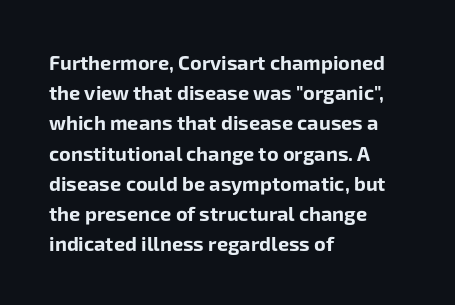
{"italic": "no", "bold": "yes", "underline": "no", "align": "left", "line_spacing": "normal", "line_spacing_ratio": 1.51, "letter_spacing": "normal", "letter_spacing_em": 0.0, "glyph_px": 20}
